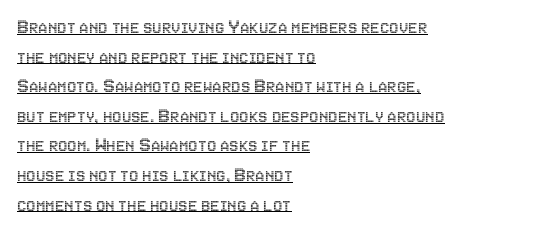
Left-aligned paragraph, ragged on the right. It's the straight-up-and-down kind of type. Does a line run under the words? Yes, clearly. Compared with typical body copy, the letter spacing here is the same.
